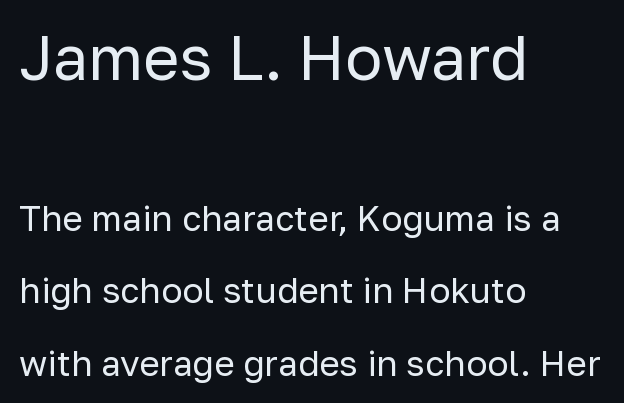
The image shows 62 px regular-weight sans-serif type, upright; set left-aligned, loose line spacing (2.06x), normal letter spacing, not underlined; the first (top) block is 1.77x larger; low stroke contrast and a medium x-height.
